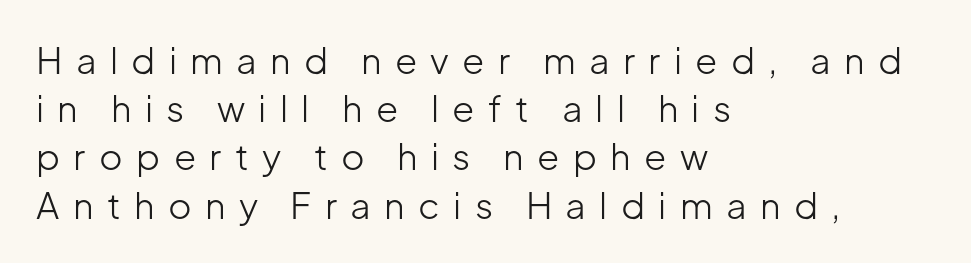
Q: Is the text bold? A: No.
Q: Is the text italic (slanted)? A: No, it is upright.
Q: Is the typeface a serif or a sans-serif typeface? A: Sans-serif.
Q: Is the text underlined? A: No.
Q: How is the paragraph aligned? A: Left-aligned.
Q: Is the spacing between letters normal or unusually wide? A: Unusually wide.
Q: Is the spacing between lines tight, normal or loose? A: Normal.
Q: Width (condensed, normal, or wide)? A: Normal.
Q: Stroke contrast? A: Low.
Q: x-height? A: Medium.
Q: Monospaced? A: No.
